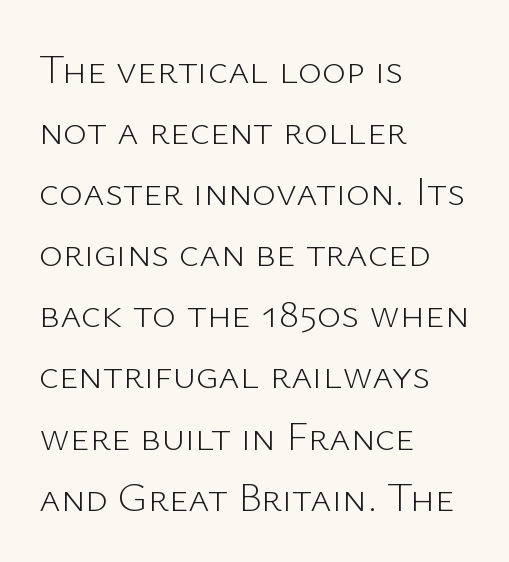
In terms of posture, this sample is upright. The rendering anchors every line to the left-hand side. Characters follow at the spacing the type designer built in. Vertical stems look standard width or narrower in stroke.
